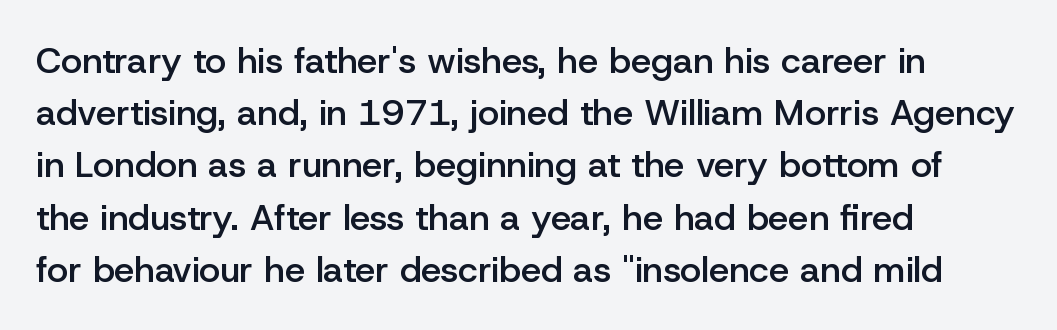
{"serif": "no", "italic": "no", "bold": "semi", "weight": "semibold", "width": "normal", "stroke_contrast": "low", "x_height": "medium", "monospaced": "no", "underline": "no", "align": "left", "line_spacing": "normal", "line_spacing_ratio": 1.45, "letter_spacing": "normal", "letter_spacing_em": 0.0, "glyph_px": 36}
